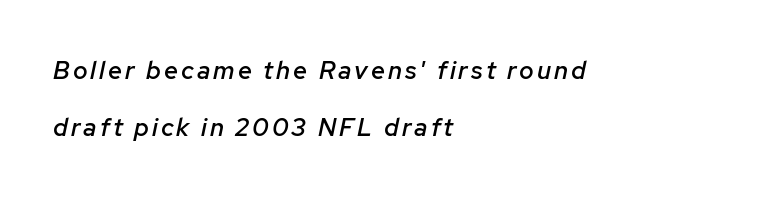
A fair bit of extra ink — the face is semibold, not bold. The foot of each line stays bare and open. Honestly, the rows look like they've been pulled way apart. Emphasis-style slanted type is in use.
